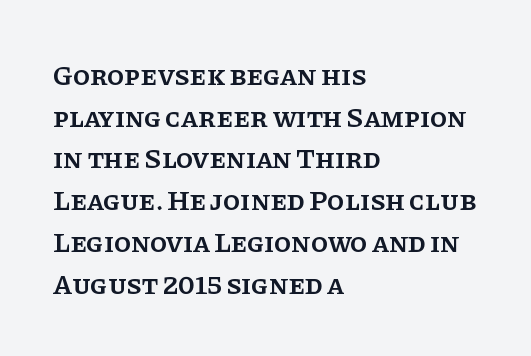
{"serif": "yes", "italic": "no", "bold": "semi", "weight": "semibold", "width": "normal", "stroke_contrast": "low", "x_height": "large", "monospaced": "no", "underline": "no", "align": "left", "line_spacing": "normal", "line_spacing_ratio": 1.49, "letter_spacing": "normal", "letter_spacing_em": 0.0, "glyph_px": 28}
